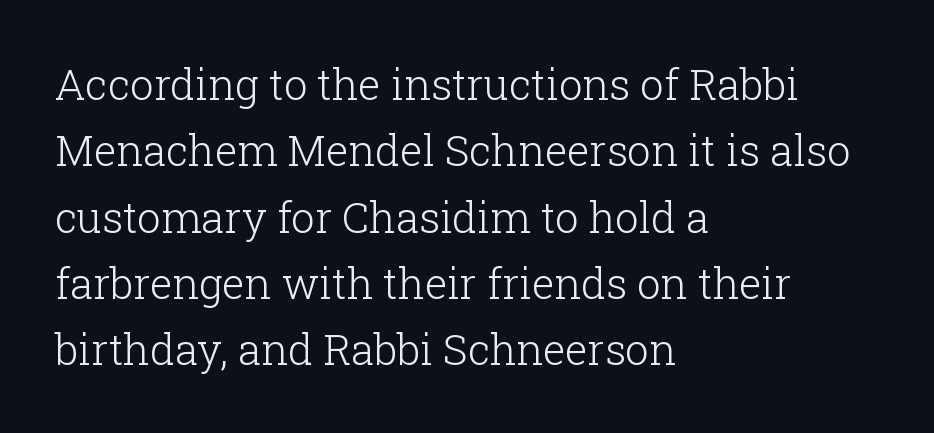
The image shows 42 px light serif type, upright; set left-aligned, normal line spacing (1.58x), normal letter spacing, not underlined; low stroke contrast and a medium x-height.
